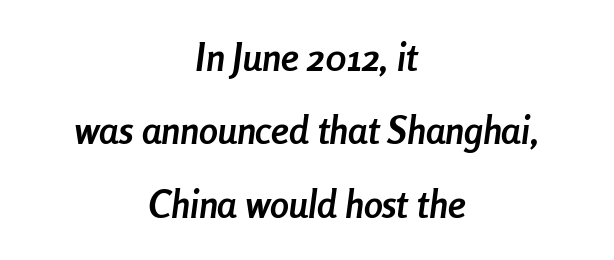
Characters are canted at an angle relative to the baseline's perpendicular. Underlining? Definitely not there. What's the leading like? Stretched, with rows far apart. Alignment: centered. These words are printed bold, with thick strokes throughout. Spacing between characters is what you'd get straight out of the box.
